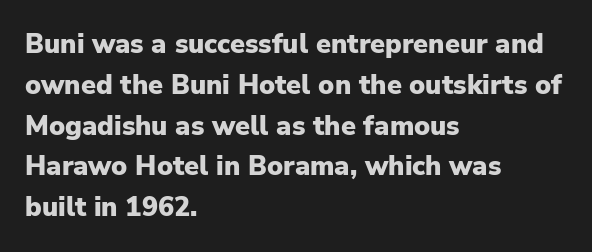
This is the regular roman posture of the typeface. Regarding leading, the lines here are spaced in the standard way. Heft: maximum for text — a bold. The specimen omits any rule beneath the text block's lines.
